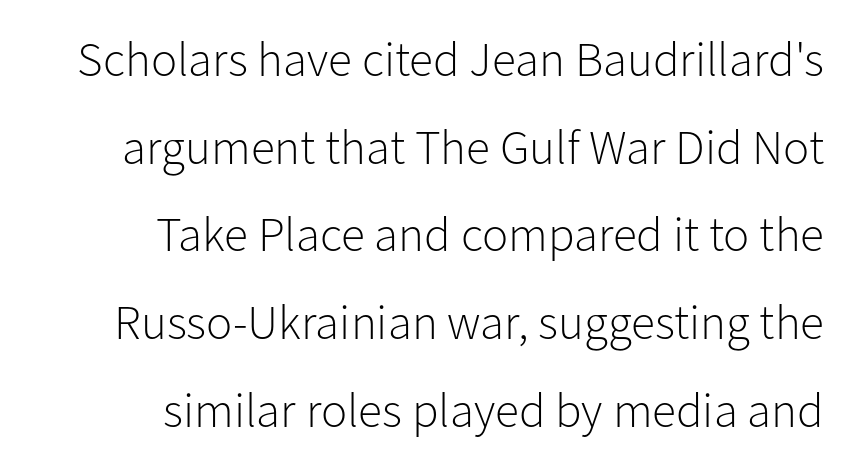
Q: Is the text bold? A: No.
Q: Is the text italic (slanted)? A: No, it is upright.
Q: Is the typeface a serif or a sans-serif typeface? A: Sans-serif.
Q: Is the text underlined? A: No.
Q: How is the paragraph aligned? A: Right-aligned.
Q: Is the spacing between letters normal or unusually wide? A: Normal.
Q: Width (condensed, normal, or wide)? A: Normal.
Q: Stroke contrast? A: Low.
Q: x-height? A: Medium.
Q: Monospaced? A: No.
